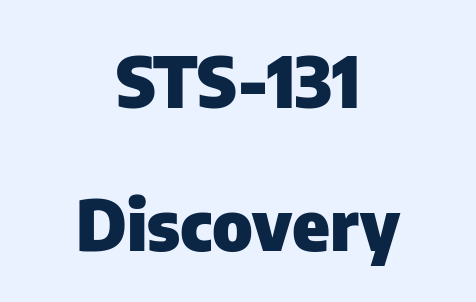
{"serif": "no", "italic": "no", "bold": "yes", "weight": "heavy", "width": "normal", "stroke_contrast": "low", "x_height": "medium", "monospaced": "no", "underline": "no", "align": "center", "line_spacing": "loose", "line_spacing_ratio": 2.04, "letter_spacing": "normal", "letter_spacing_em": 0.0, "glyph_px": 70}
